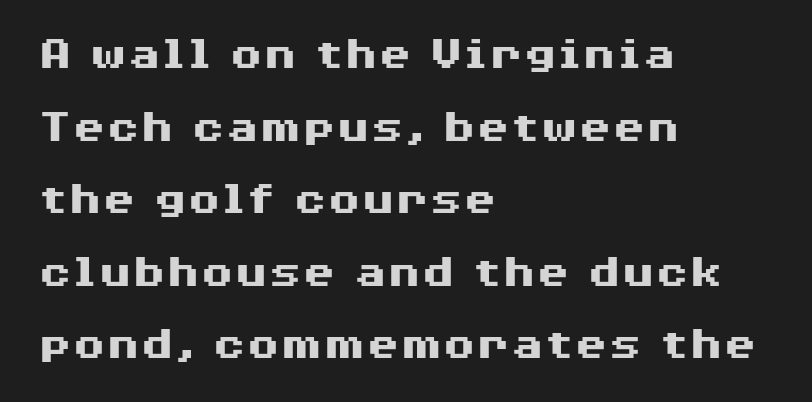
Q: Is the text bold? A: Yes.
Q: Is the text italic (slanted)? A: No, it is upright.
Q: Is the typeface a serif or a sans-serif typeface? A: Sans-serif.
Q: Is the text underlined? A: No.
Q: How is the paragraph aligned? A: Left-aligned.
Q: Is the spacing between letters normal or unusually wide? A: Normal.
Q: Is the spacing between lines tight, normal or loose? A: Normal.
Q: Width (condensed, normal, or wide)? A: Wide.
Q: Stroke contrast? A: Medium.
Q: x-height? A: Medium.
Q: Monospaced? A: No.
